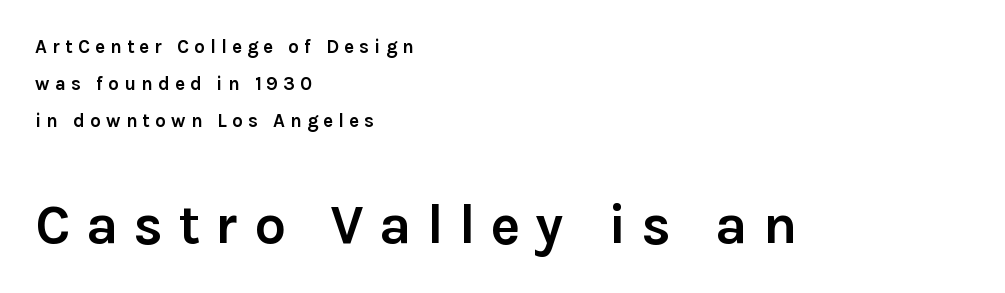
{"serif": "no", "italic": "no", "bold": "yes", "weight": "semibold", "width": "normal", "x_height": "medium", "monospaced": "no", "underline": "no", "align": "left", "line_spacing": "loose", "line_spacing_ratio": 1.95, "letter_spacing": "wide", "letter_spacing_em": 0.27, "larger_block": "second", "size_ratio": 2.95, "glyph_px": 56}
